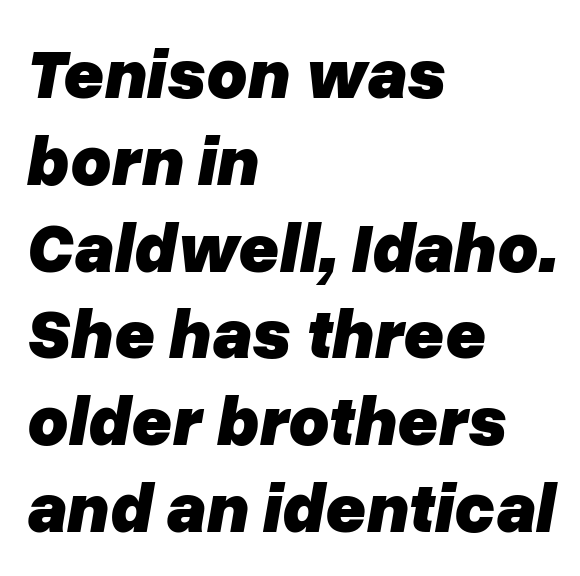
The image shows 70 px heavy type, italic (leaning right); set left-aligned, line spacing 1.24x, normal letter spacing, not underlined; low stroke contrast and a medium x-height.
